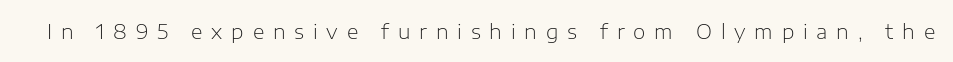
Q: Is the text bold? A: No.
Q: Is the text italic (slanted)? A: No, it is upright.
Q: Is the text underlined? A: No.
Q: Is the spacing between letters normal or unusually wide? A: Unusually wide.
